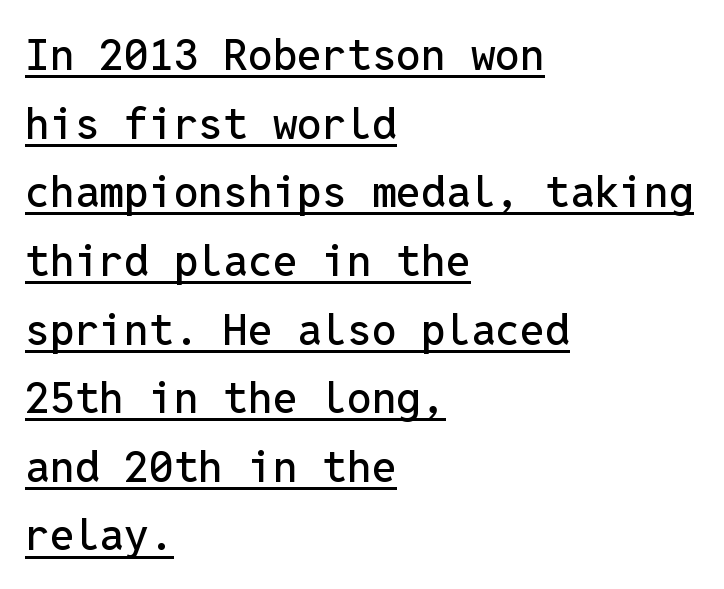
Each word holds together tightly as a unit, with standard inter-letter gaps. Fixed-width glyphs throughout — classic coding-font behaviour. A student would call this left alignment; a typographer would say flush left, rag right. The typeface chosen for these lines omits serifs. Reading down the column, the eye jumps a familiar distance to each next line. The words here are underlined.
